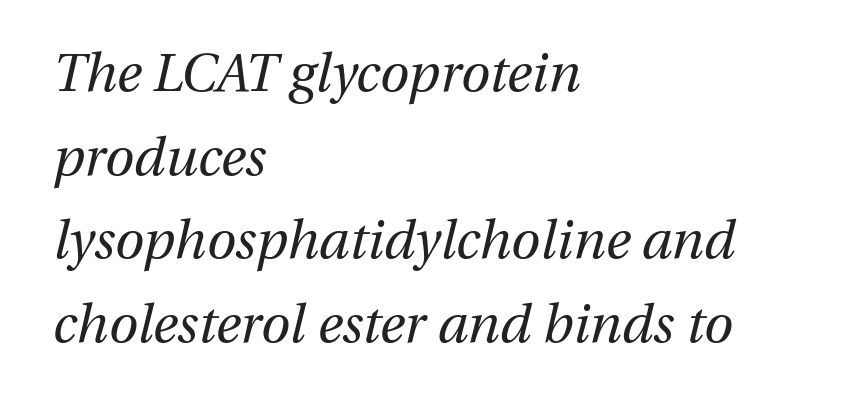
Proportional: the letters do not fall into vertical columns. Honestly, there is no underline to notice here at all. Observe the lean: these are italic letterforms. Letters have the restrained weight of plain body copy at most. Interline gaps are of average width in this sample.
